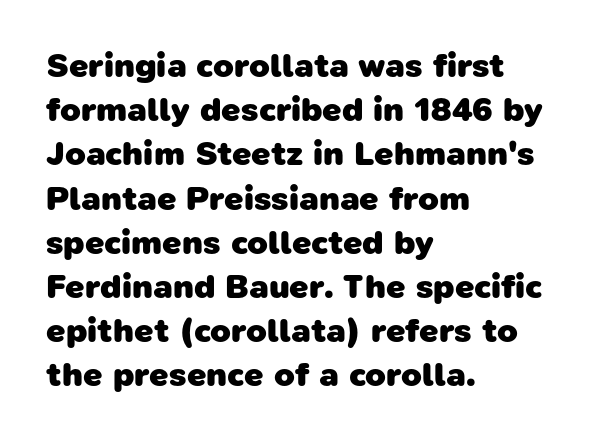
The image shows 34 px heavy sans-serif type; set left-aligned, normal line spacing (1.3x), normal letter spacing, not underlined; low stroke contrast and a medium x-height.
